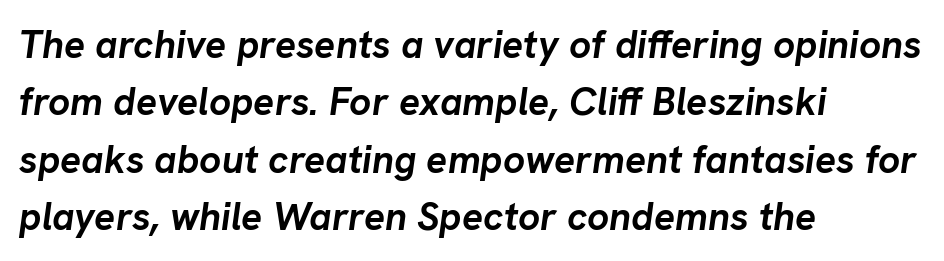
Q: Is the text bold? A: Yes.
Q: Is the text italic (slanted)? A: Yes, it leans right by about 8 degrees.
Q: Is the text underlined? A: No.
Q: How is the paragraph aligned? A: Left-aligned.
Q: Is the spacing between letters normal or unusually wide? A: Normal.
Q: Is the spacing between lines tight, normal or loose? A: Normal.
Q: Width (condensed, normal, or wide)? A: Normal.
Q: Stroke contrast? A: Low.
Q: x-height? A: Medium.
Q: Monospaced? A: No.
